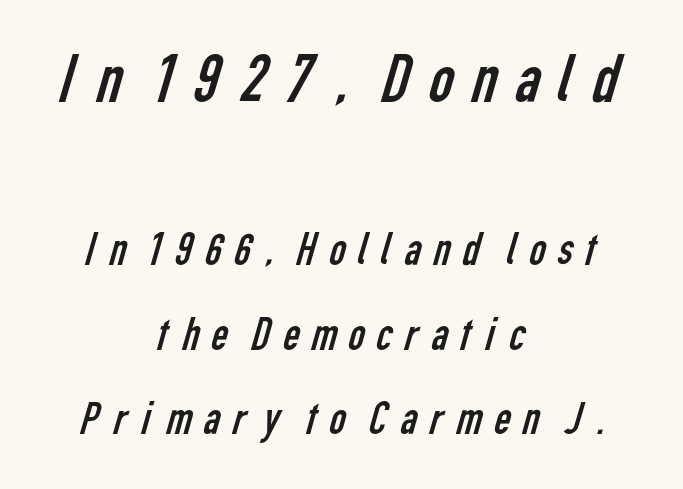
The image shows 69 px regular-weight, condensed sans-serif type; set centered, line spacing 1.84x, not underlined; the first (top) block is 1.5x larger; low stroke contrast and a medium x-height.
